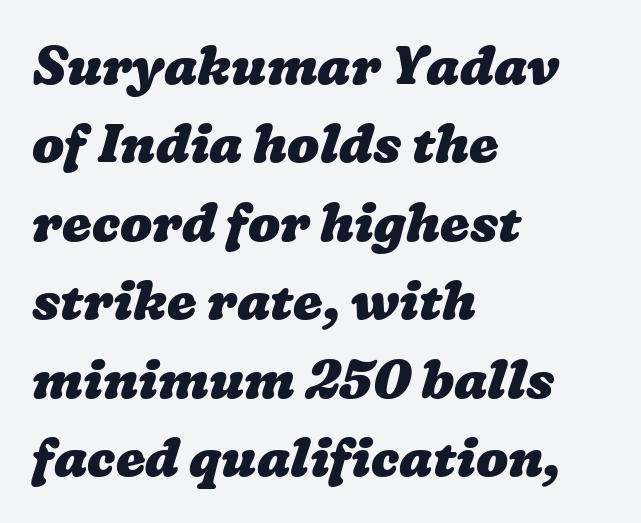
{"bold": "yes", "weight": "heavy", "width": "wide", "stroke_contrast": "low", "x_height": "medium", "monospaced": "no", "underline": "no", "align": "left", "line_spacing": "normal", "line_spacing_ratio": 1.48, "letter_spacing": "normal", "letter_spacing_em": 0.0, "glyph_px": 53}
